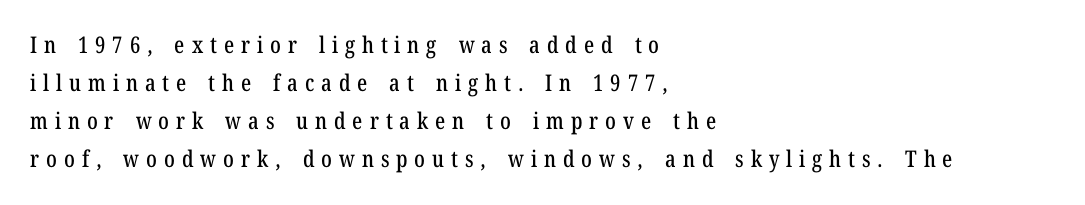
The image shows 23 px text type, upright; set left-aligned, normal line spacing (1.65x), unusually wide letter spacing (+0.3 em), not underlined.
